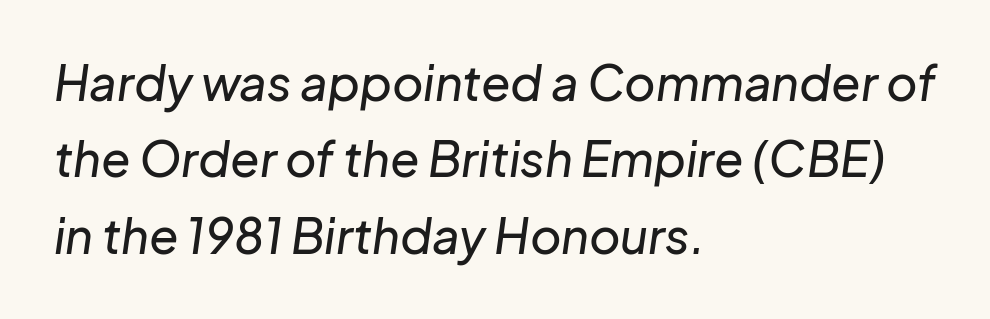
{"italic": "yes", "lean": "right", "slant_degrees": 8, "width": "normal", "stroke_contrast": "low", "x_height": "medium", "monospaced": "no", "underline": "no", "align": "left", "line_spacing": "normal", "line_spacing_ratio": 1.59, "letter_spacing": "normal", "letter_spacing_em": 0.0, "glyph_px": 48}
